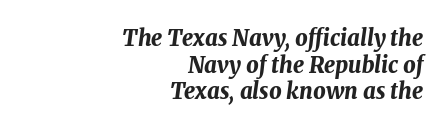
The image shows 22 px bold type, italic (leaning right); set right-aligned, line spacing 1.21x, normal letter spacing, not underlined.
